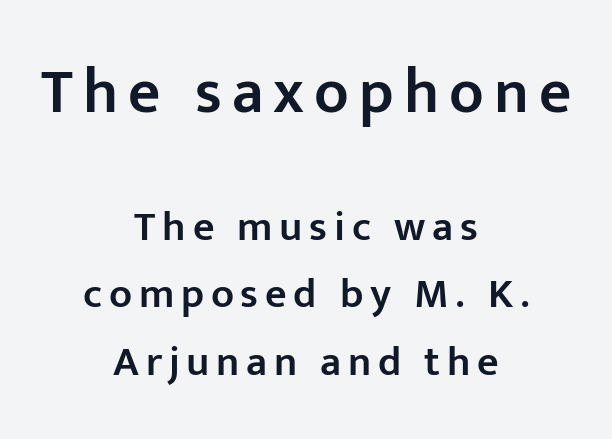
Large over small — that's the arrangement of the two blocks here. The baseline area is clear. Every stem runs plumb, perpendicular to the baseline. One-word summary of the alignment: center. As a designer I'd log this as weight 600, semibold. This sample uses a sans-serif face.
